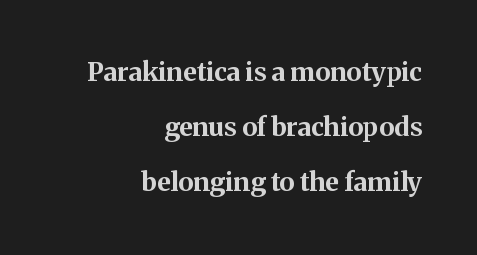
The image shows 26 px bold type, upright; set right-aligned, loose line spacing (2.12x), normal letter spacing, not underlined.
